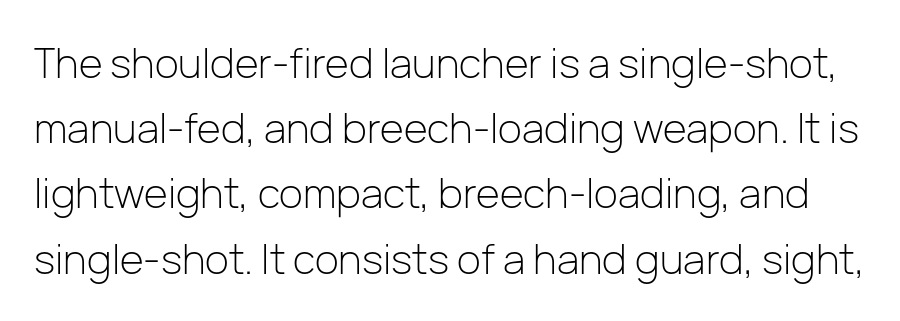
The image shows 41 px light sans-serif type, upright; set normal line spacing (1.59x), normal letter spacing, not underlined; low stroke contrast and a medium x-height.
